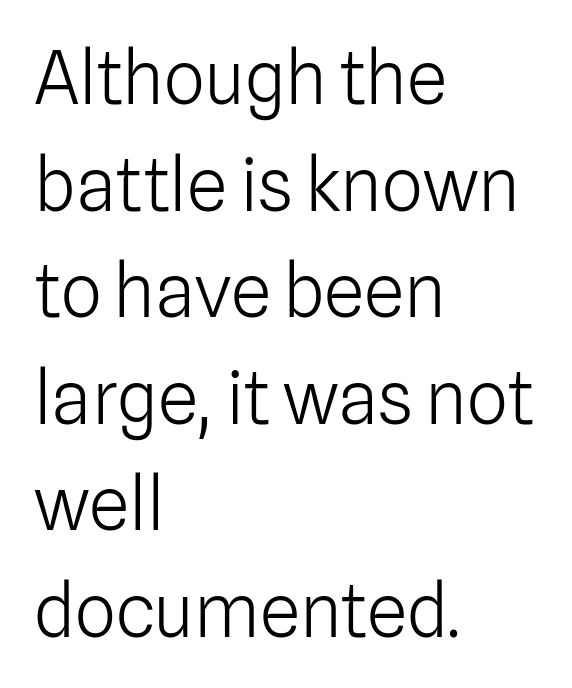
{"serif": "no", "italic": "no", "bold": "no", "weight": "light", "width": "normal", "stroke_contrast": "low", "x_height": "medium", "monospaced": "no", "underline": "no", "align": "left", "line_spacing": "normal", "line_spacing_ratio": 1.46, "letter_spacing": "normal", "letter_spacing_em": 0.0, "glyph_px": 73}
